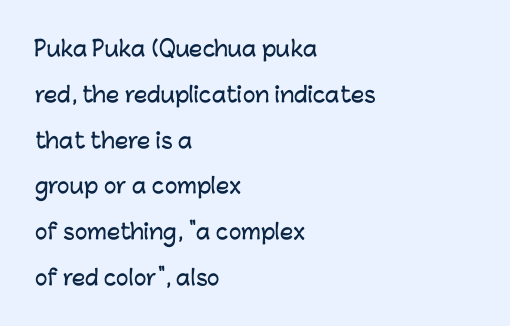
The compositor pushed each line to the left boundary. The axis of the letterforms is exactly vertical. Descenders are the only things crossing below the line. One glance says open: line gaps are wider than usual. The gaps between neighbouring characters are ordinary and unremarkable.
